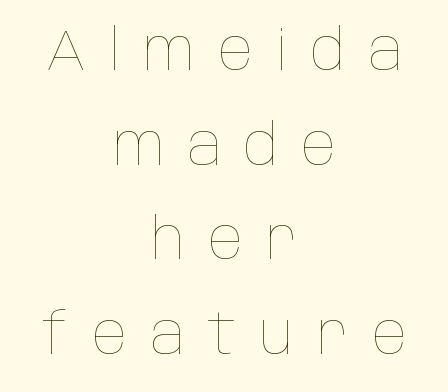
Is this a fixed-width face? No — the glyphs have proportional, varying widths. The passage shown stacks its lines at a standard gap. Unmarked baselines from the first word to the last. Stem width sits at or under what a default text font uses. The axis of the letterforms is exactly vertical. Caption: expanded tracking, letters set apart.
